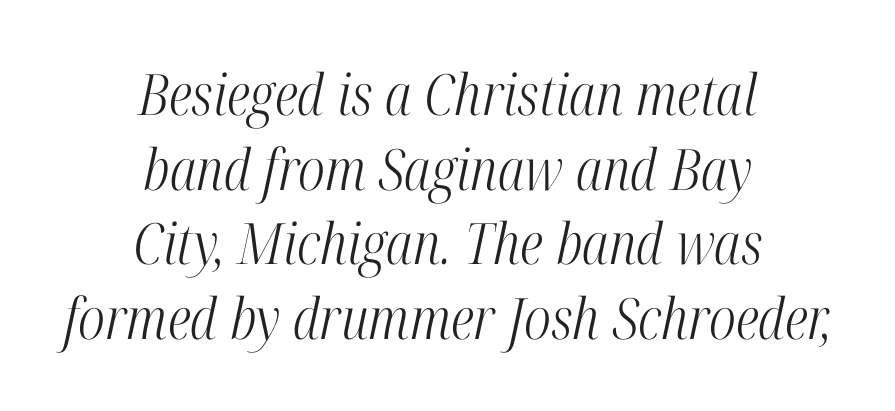
{"serif": "yes", "italic": "yes", "lean": "right", "slant_degrees": 12, "bold": "no", "weight": "light", "width": "condensed", "stroke_contrast": "high", "x_height": "medium", "monospaced": "no", "underline": "no", "align": "center", "line_spacing": "normal", "line_spacing_ratio": 1.31, "letter_spacing": "normal", "letter_spacing_em": 0.0, "glyph_px": 57}
